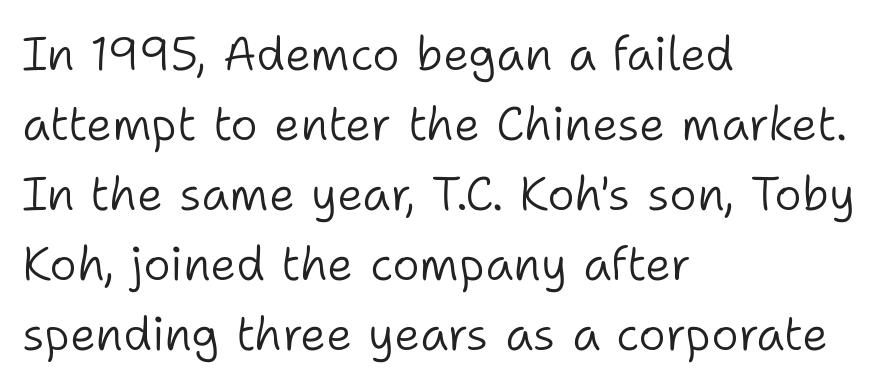
Q: Is the text bold? A: No.
Q: Is the text italic (slanted)? A: No, it is upright.
Q: Is the typeface a serif or a sans-serif typeface? A: Sans-serif.
Q: Is the text underlined? A: No.
Q: How is the paragraph aligned? A: Left-aligned.
Q: Is the spacing between letters normal or unusually wide? A: Normal.
Q: Is the spacing between lines tight, normal or loose? A: Normal.
Q: Width (condensed, normal, or wide)? A: Normal.
Q: Stroke contrast? A: Low.
Q: x-height? A: Medium.
Q: Monospaced? A: No.
